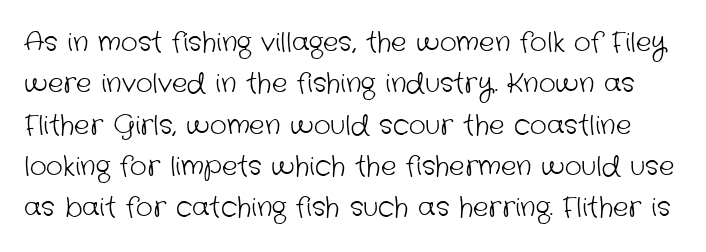
Q: Is the text bold? A: No.
Q: Is the text underlined? A: No.
Q: Is the spacing between letters normal or unusually wide? A: Normal.
Q: Is the spacing between lines tight, normal or loose? A: Normal.
